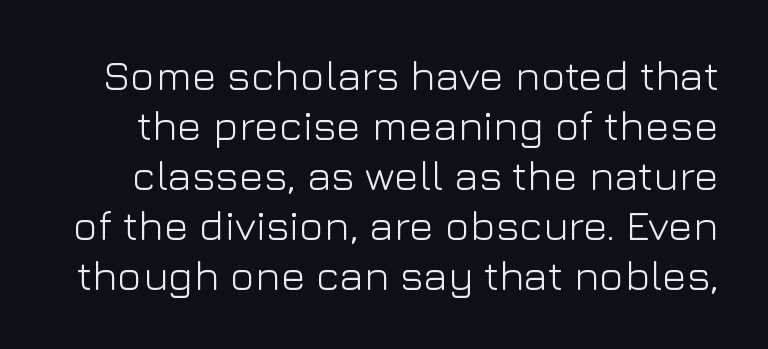
Q: Is the text bold? A: No.
Q: Is the text italic (slanted)? A: No, it is upright.
Q: Is the typeface a serif or a sans-serif typeface? A: Sans-serif.
Q: Is the text underlined? A: No.
Q: Is the spacing between letters normal or unusually wide? A: Normal.
Q: Width (condensed, normal, or wide)? A: Normal.
Q: Stroke contrast? A: Low.
Q: x-height? A: Medium.
Q: Monospaced? A: No.
